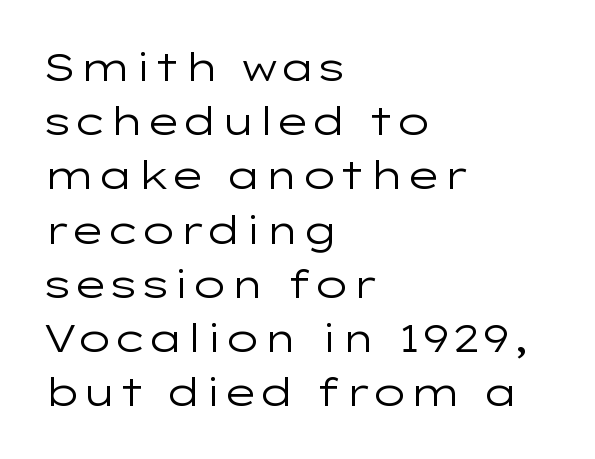
Q: Is the text bold? A: No.
Q: Is the text italic (slanted)? A: No, it is upright.
Q: Is the typeface a serif or a sans-serif typeface? A: Sans-serif.
Q: Is the text underlined? A: No.
Q: How is the paragraph aligned? A: Left-aligned.
Q: Is the spacing between letters normal or unusually wide? A: Normal.
Q: Is the spacing between lines tight, normal or loose? A: Normal.
Q: Width (condensed, normal, or wide)? A: Wide.
Q: Stroke contrast? A: Low.
Q: x-height? A: Medium.
Q: Monospaced? A: No.
